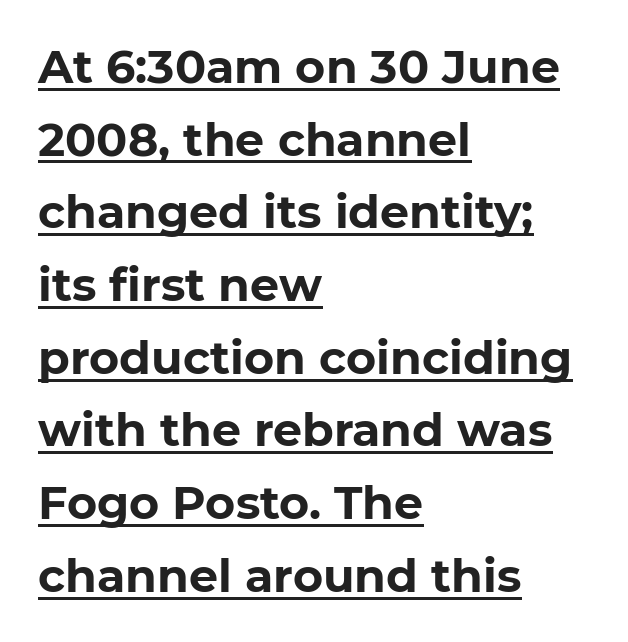
The rendered words wear a rule along their underside. These lines carry a lot of weight — the face is fully bold. If you drew a line through each stem, it would be perfectly vertical. Stroke terminals: plain, sans-serif.
